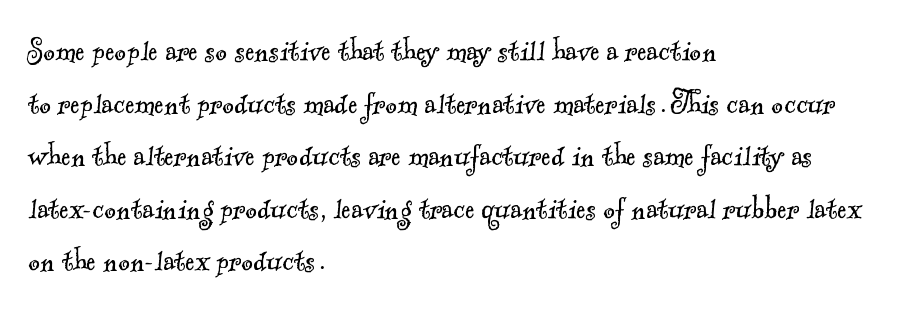
Q: Is the text bold? A: No.
Q: Is the typeface a serif or a sans-serif typeface? A: Serif.
Q: Is the text underlined? A: No.
Q: How is the paragraph aligned? A: Left-aligned.
Q: Is the spacing between letters normal or unusually wide? A: Normal.
Q: Is the spacing between lines tight, normal or loose? A: Normal.
Q: Width (condensed, normal, or wide)? A: Normal.
Q: x-height? A: Small.
Q: Monospaced? A: No.
